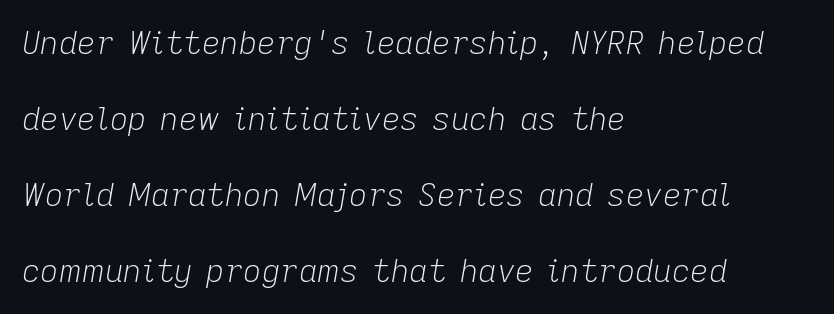
The image shows 32 px light type, italic (leaning right); set left-aligned, loose line spacing (2.38x), normal letter spacing, not underlined; low stroke contrast and a medium x-height.
